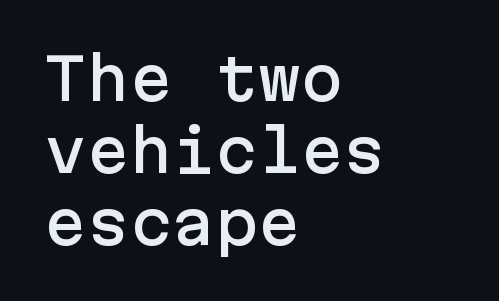
The image shows 57 px sans-serif type, upright; set left-aligned, normal line spacing (1.26x), normal letter spacing, not underlined; low stroke contrast and a medium x-height.
